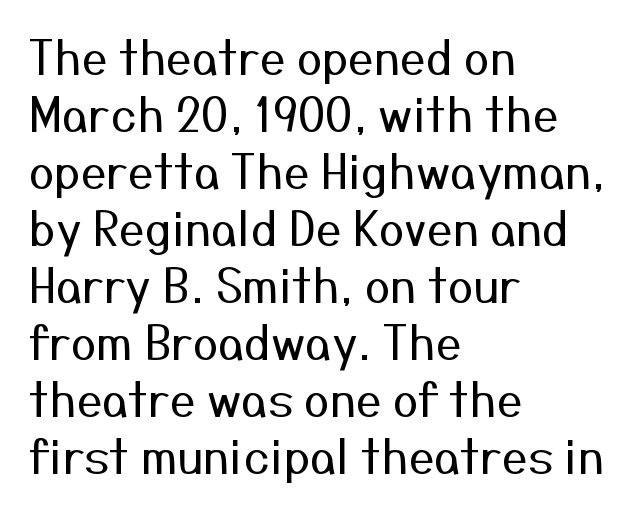
Q: Is the text bold? A: No.
Q: Is the text italic (slanted)? A: No, it is upright.
Q: Is the typeface a serif or a sans-serif typeface? A: Sans-serif.
Q: Is the text underlined? A: No.
Q: How is the paragraph aligned? A: Left-aligned.
Q: Is the spacing between letters normal or unusually wide? A: Normal.
Q: Width (condensed, normal, or wide)? A: Normal.
Q: Stroke contrast? A: Medium.
Q: x-height? A: Medium.
Q: Monospaced? A: No.
